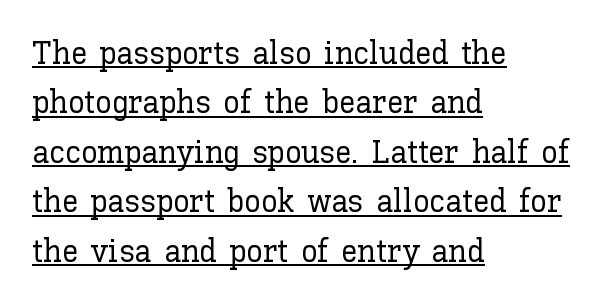
Q: Is the text italic (slanted)? A: No, it is upright.
Q: Is the text underlined? A: Yes.
Q: How is the paragraph aligned? A: Left-aligned.
Q: Is the spacing between letters normal or unusually wide? A: Normal.
Q: Is the spacing between lines tight, normal or loose? A: Normal.
Q: Width (condensed, normal, or wide)? A: Normal.
Q: Stroke contrast? A: Low.
Q: x-height? A: Medium.
Q: Monospaced? A: No.
